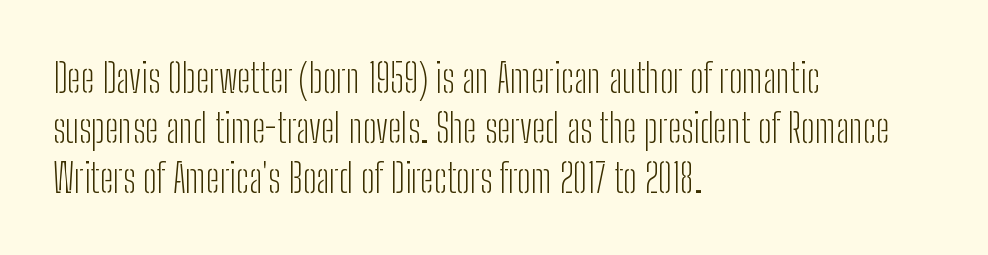
Q: Is the text bold? A: No.
Q: Is the text italic (slanted)? A: No, it is upright.
Q: Is the typeface a serif or a sans-serif typeface? A: Sans-serif.
Q: Is the text underlined? A: No.
Q: How is the paragraph aligned? A: Left-aligned.
Q: Is the spacing between letters normal or unusually wide? A: Normal.
Q: Is the spacing between lines tight, normal or loose? A: Normal.
Q: Width (condensed, normal, or wide)? A: Condensed.
Q: Stroke contrast? A: Low.
Q: x-height? A: Medium.
Q: Monospaced? A: No.
